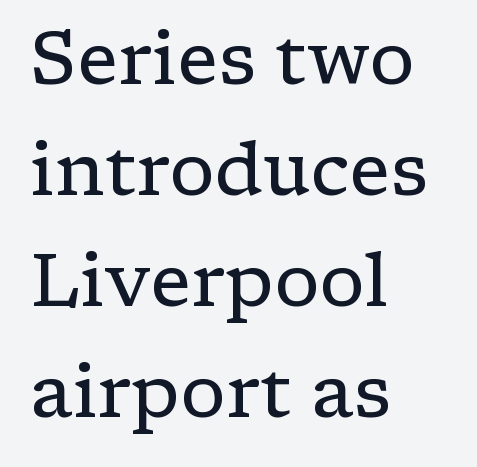
The image shows 73 px regular-weight, wide serif type, upright; set left-aligned, normal line spacing (1.52x), normal letter spacing, not underlined; low stroke contrast and a medium x-height.
